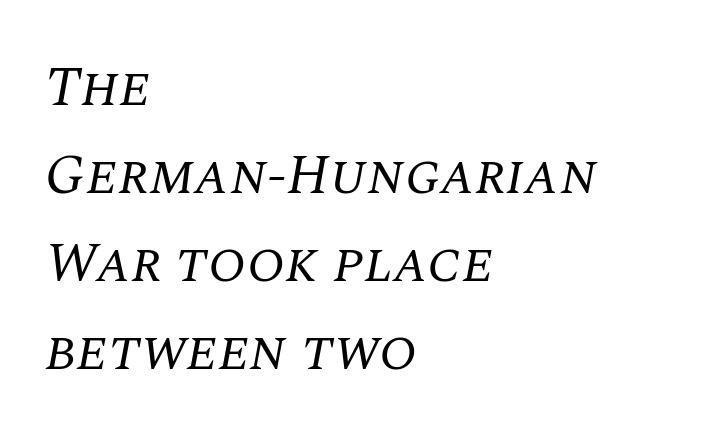
The image shows 56 px regular-weight serif type, italic (leaning right); set left-aligned, normal line spacing (1.57x), normal letter spacing, not underlined; medium stroke contrast and a large x-height.
